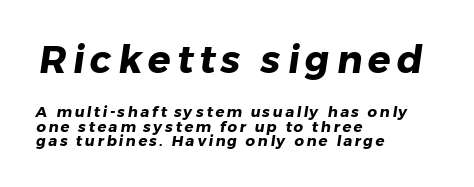
{"serif": "no", "bold": "yes", "weight": "heavy", "width": "normal", "stroke_contrast": "low", "x_height": "medium", "monospaced": "no", "underline": "no", "align": "left", "line_spacing": "tight", "line_spacing_ratio": 0.97, "larger_block": "first", "size_ratio": 2.53, "glyph_px": 38}
